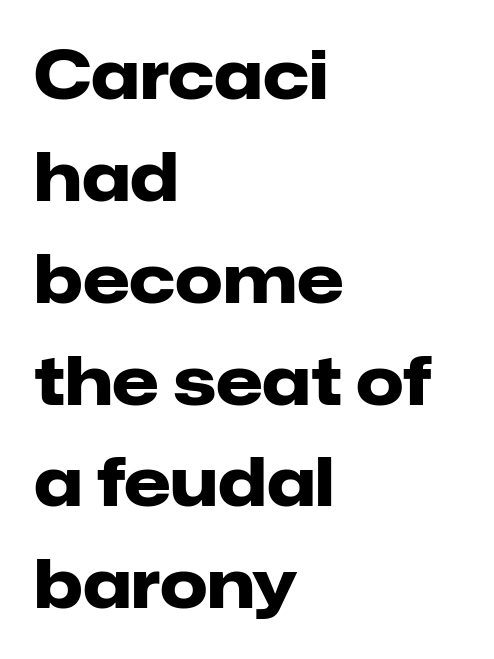
The image shows 67 px heavy sans-serif type, upright; set left-aligned, normal line spacing (1.52x), normal letter spacing, not underlined; low stroke contrast and a medium x-height.
